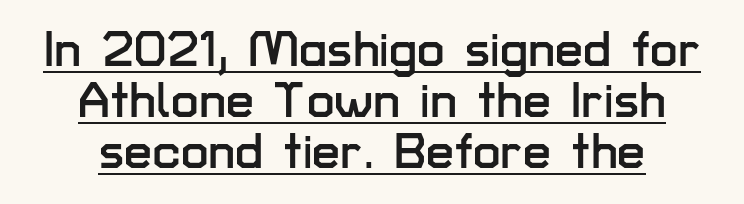
{"serif": "no", "italic": "no", "width": "normal", "stroke_contrast": "low", "x_height": "medium", "monospaced": "no", "underline": "yes", "align": "center", "line_spacing": "tight", "line_spacing_ratio": 1.02, "letter_spacing": "normal", "letter_spacing_em": 0.0, "glyph_px": 50}
